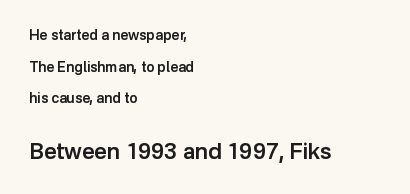
The image shows 22 px text type, upright; set left-aligned, loose line spacing (2.26x), normal letter spacing, not underlined; the second (bottom) block is 1.57x larger.
